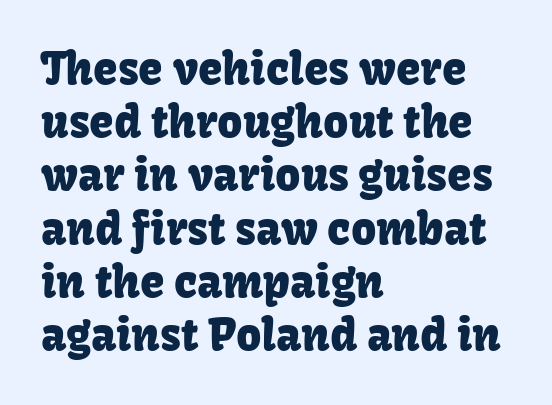
The image shows 44 px sans-serif type, upright; set left-aligned, line spacing 1.21x, normal letter spacing, not underlined; low stroke contrast and a medium x-height.
